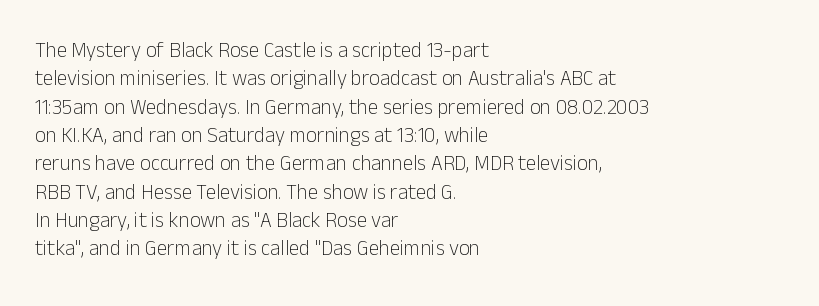
{"italic": "no", "bold": "no", "underline": "no", "align": "left", "line_spacing": "normal", "line_spacing_ratio": 1.35, "letter_spacing": "normal", "letter_spacing_em": 0.0, "glyph_px": 21}
